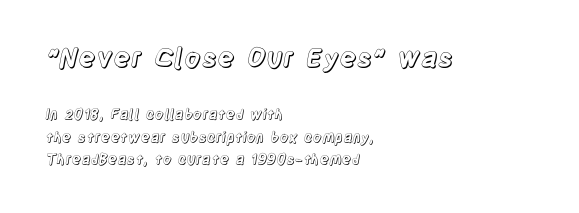
The image shows 26 px text type; set left-aligned, normal line spacing (1.6x), normal letter spacing, not underlined; the first (top) block is 1.86x larger.
